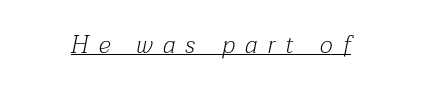
The image shows 24 px text type, italic (leaning right); set centered, unusually wide letter spacing (+0.43 em), underlined.
